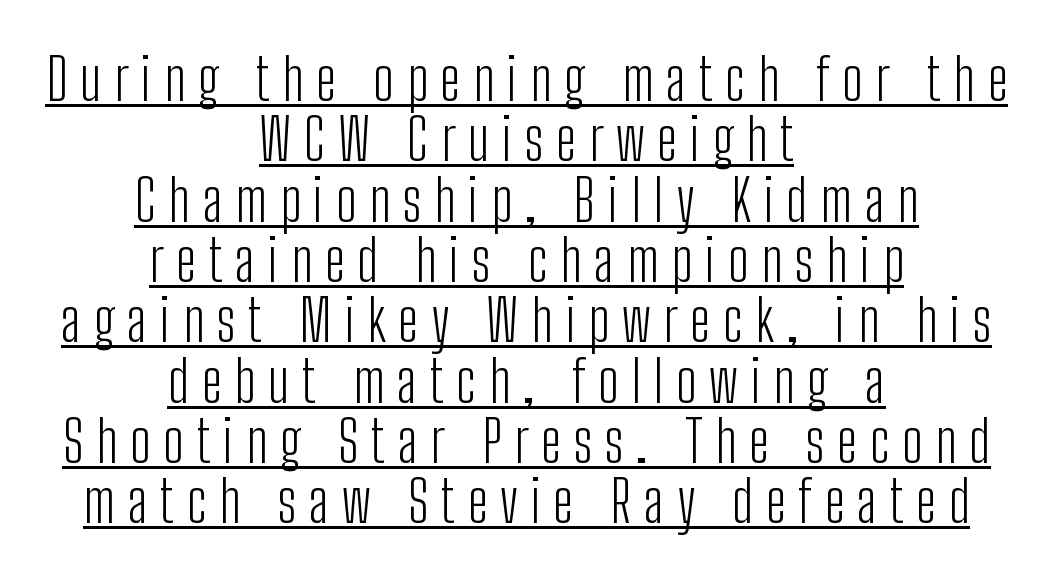
The image shows 58 px light, condensed sans-serif type, upright; set centered, tight line spacing (1.04x), unusually wide letter spacing (+0.22 em), underlined; low stroke contrast and a medium x-height.
